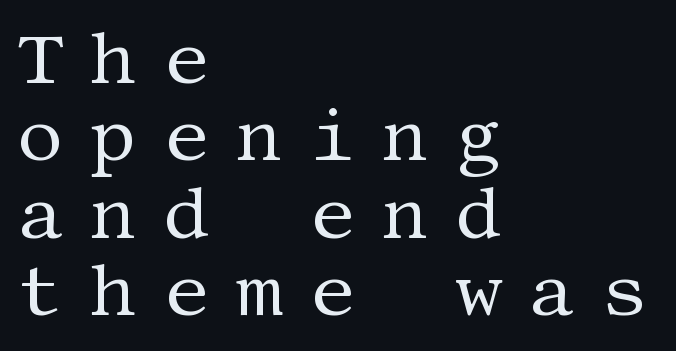
Q: Is the text bold? A: No.
Q: Is the text italic (slanted)? A: No, it is upright.
Q: Is the typeface a serif or a sans-serif typeface? A: Serif.
Q: Is the text underlined? A: No.
Q: How is the paragraph aligned? A: Left-aligned.
Q: Is the spacing between letters normal or unusually wide? A: Unusually wide.
Q: Is the spacing between lines tight, normal or loose? A: Tight.
Q: Width (condensed, normal, or wide)? A: Normal.
Q: Stroke contrast? A: Medium.
Q: x-height? A: Large.
